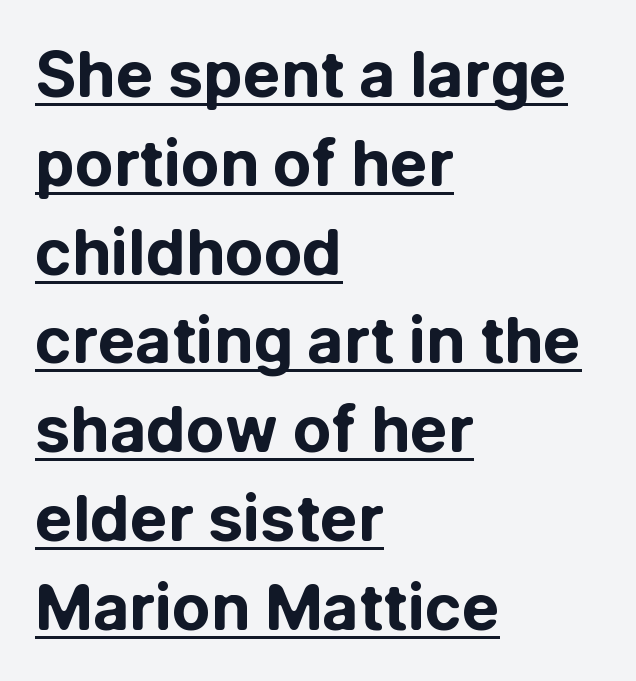
{"serif": "no", "italic": "no", "bold": "yes", "weight": "bold", "width": "normal", "stroke_contrast": "low", "x_height": "medium", "monospaced": "no", "underline": "yes", "align": "left", "line_spacing": "normal", "line_spacing_ratio": 1.41, "letter_spacing": "normal", "letter_spacing_em": 0.0, "glyph_px": 63}
